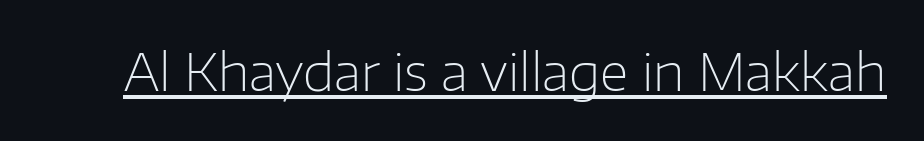
{"serif": "no", "italic": "no", "bold": "no", "weight": "light", "width": "normal", "stroke_contrast": "low", "x_height": "medium", "monospaced": "no", "underline": "yes", "letter_spacing": "normal", "letter_spacing_em": 0.0, "glyph_px": 51}
